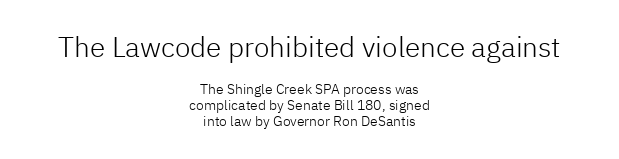
Q: Is the text bold? A: No.
Q: Is the text italic (slanted)? A: No, it is upright.
Q: Is the typeface a serif or a sans-serif typeface? A: Sans-serif.
Q: Is the text underlined? A: No.
Q: How is the paragraph aligned? A: Centered.
Q: Is the spacing between letters normal or unusually wide? A: Normal.
Q: Is the spacing between lines tight, normal or loose? A: Tight.
Q: Which block of text is set in a larger size, the first (top) or the second (bottom)? A: The first (top) one.
Q: Width (condensed, normal, or wide)? A: Normal.
Q: Stroke contrast? A: Low.
Q: x-height? A: Medium.
Q: Monospaced? A: No.
